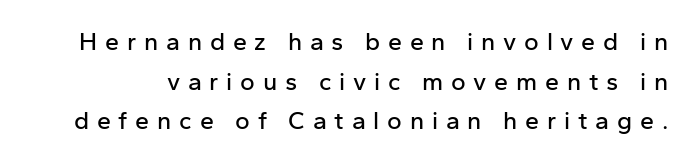
The letterforms stand isolated, each surrounded by extra space. Quick note: underline off. Baseline-to-baseline distance is the conventional proportion of letter height. Style check: upright.
